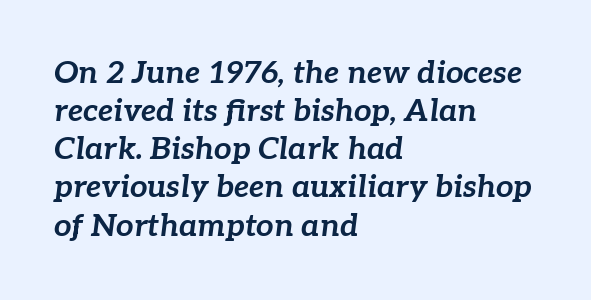
{"italic": "yes", "lean": "right", "slant_degrees": 7, "bold": "yes", "weight": "bold", "width": "normal", "stroke_contrast": "low", "x_height": "medium", "monospaced": "no", "underline": "no", "align": "left", "line_spacing_ratio": 1.23, "letter_spacing": "normal", "letter_spacing_em": 0.0, "glyph_px": 31}
